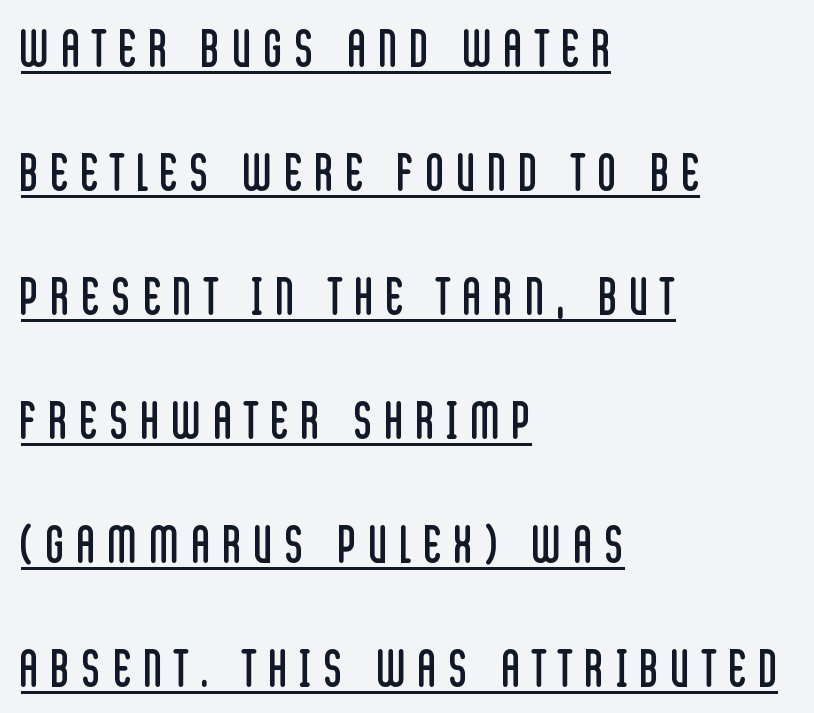
Q: Is the text bold? A: No.
Q: Is the text italic (slanted)? A: No, it is upright.
Q: Is the typeface a serif or a sans-serif typeface? A: Sans-serif.
Q: Is the text underlined? A: Yes.
Q: How is the paragraph aligned? A: Left-aligned.
Q: Is the spacing between letters normal or unusually wide? A: Unusually wide.
Q: Is the spacing between lines tight, normal or loose? A: Loose.
Q: Width (condensed, normal, or wide)? A: Condensed.
Q: Stroke contrast? A: Low.
Q: x-height? A: Large.
Q: Monospaced? A: No.
